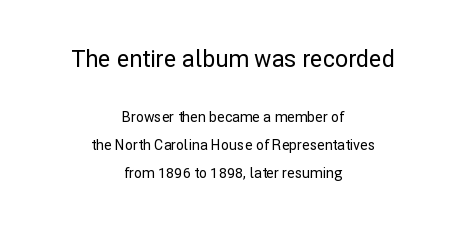
The image shows 23 px text type, upright; set centered, loose line spacing (2.02x), normal letter spacing, not underlined; the first (top) block is 1.64x larger.
